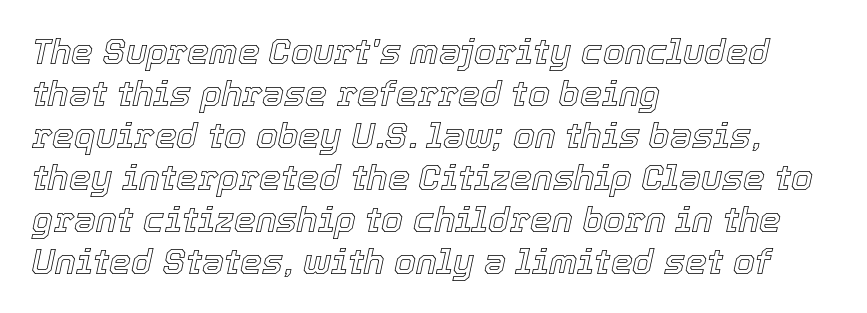
This rendering uses left alignment, leaving the right contour irregular. The strip under each line holds only bare page. The letters advance in unequal steps, a hallmark of proportional type. If you drew a line through each stem, it would be angled. Honestly, the letter spacing is just normal — you wouldn't notice it.
